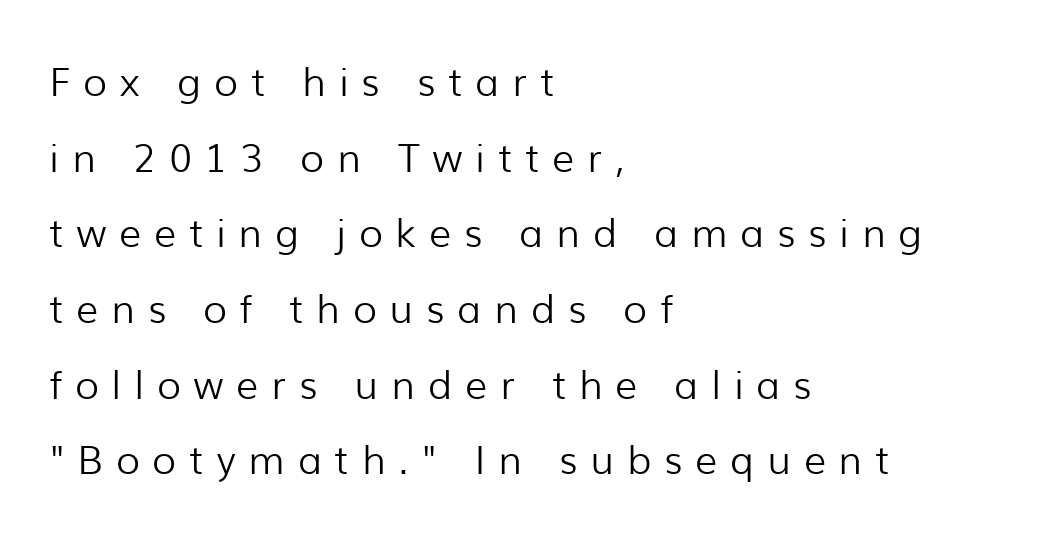
A sans-serif font was chosen for this passage. Substantial extra tracking has been applied to these lines. The font's upright variant was chosen for this text. These lines are rendered in a variable-pitch font.
